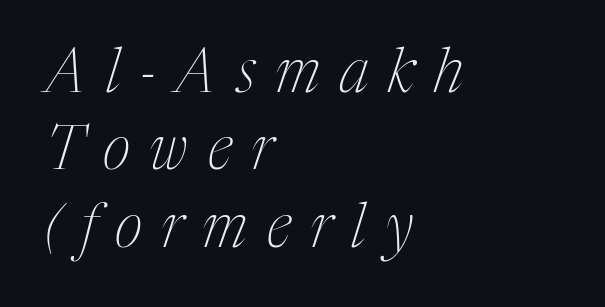
{"serif": "yes", "italic": "yes", "lean": "right", "slant_degrees": 17, "bold": "no", "weight": "thin", "width": "condensed", "stroke_contrast": "medium", "x_height": "medium", "monospaced": "no", "underline": "no", "align": "left", "line_spacing": "normal", "line_spacing_ratio": 1.27, "letter_spacing": "wide", "letter_spacing_em": 0.32, "glyph_px": 61}
